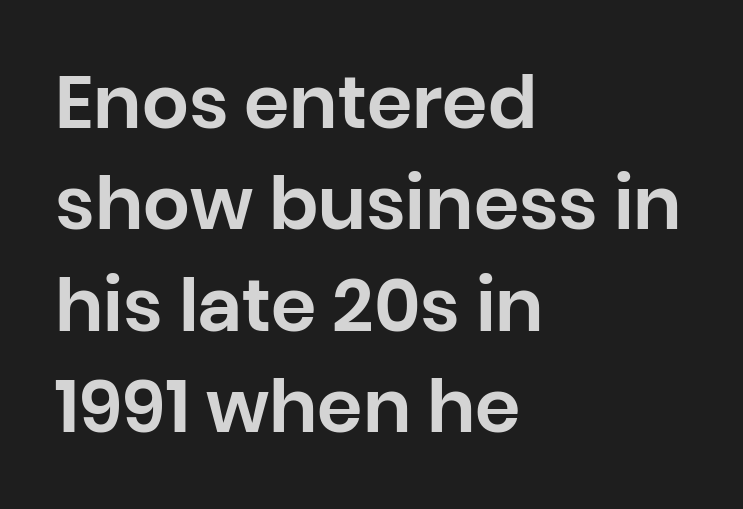
Glyph-to-glyph distance matches everyday printed text. Typographically, this falls in the sans-serif category. The specimen reads as upright at a glance. Honestly, the row spacing looks completely unremarkable. The face used here is proportionally spaced, like ordinary book or web type. The typesetter chose a ragged-right arrangement here.
